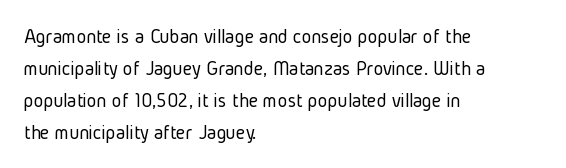
Q: Is the text bold? A: No.
Q: Is the text italic (slanted)? A: No, it is upright.
Q: Is the text underlined? A: No.
Q: How is the paragraph aligned? A: Left-aligned.
Q: Is the spacing between letters normal or unusually wide? A: Normal.
Q: Is the spacing between lines tight, normal or loose? A: Normal.
